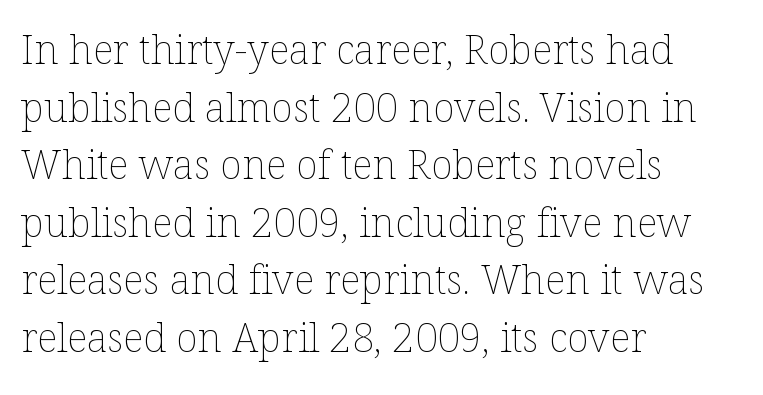
Bare-footed words on every line. You could not count columns in this text — the font is proportionally spaced. The line-height multiplier appears to be the usual default. Spacing between characters is what you'd get straight out of the box. Bold? No — there's no thickening of the strokes. Reading down the block, your eye returns to a fixed left position each line.
